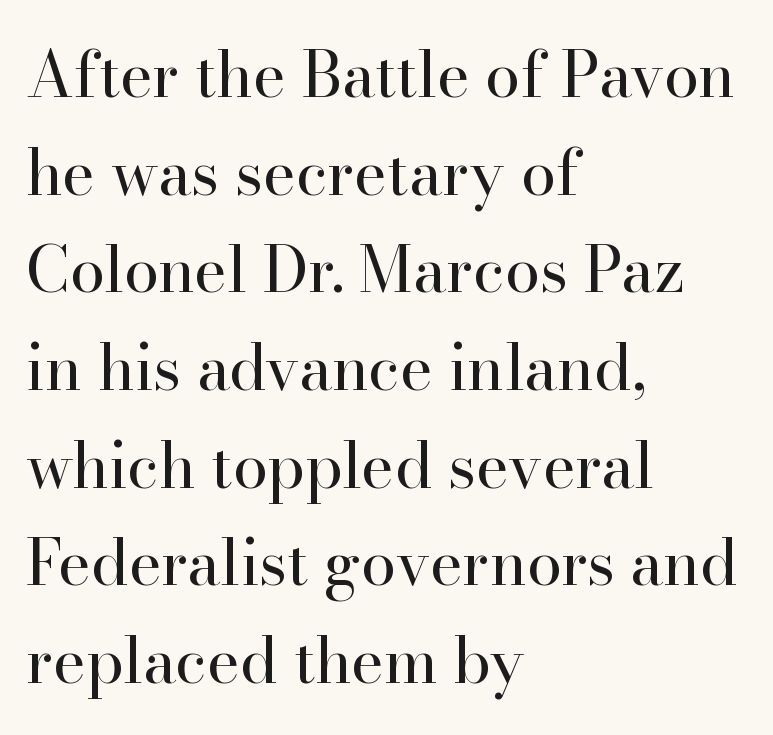
{"serif": "yes", "italic": "no", "bold": "no", "weight": "regular", "width": "normal", "stroke_contrast": "high", "x_height": "small", "monospaced": "no", "underline": "no", "align": "left", "line_spacing": "normal", "line_spacing_ratio": 1.55, "letter_spacing": "normal", "letter_spacing_em": 0.0, "glyph_px": 63}
